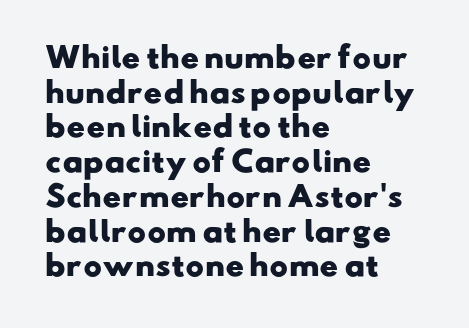
Any mark beneath the type? The region is blank. Is this a fixed-width face? No — the glyphs have proportional, varying widths. In CSS terms this would be text-align: left. What weight is shown? A full bold with thick strokes. Honestly, the letter spacing is just normal — you wouldn't notice it. The designer went with a sans here, leaving each stem footless.
